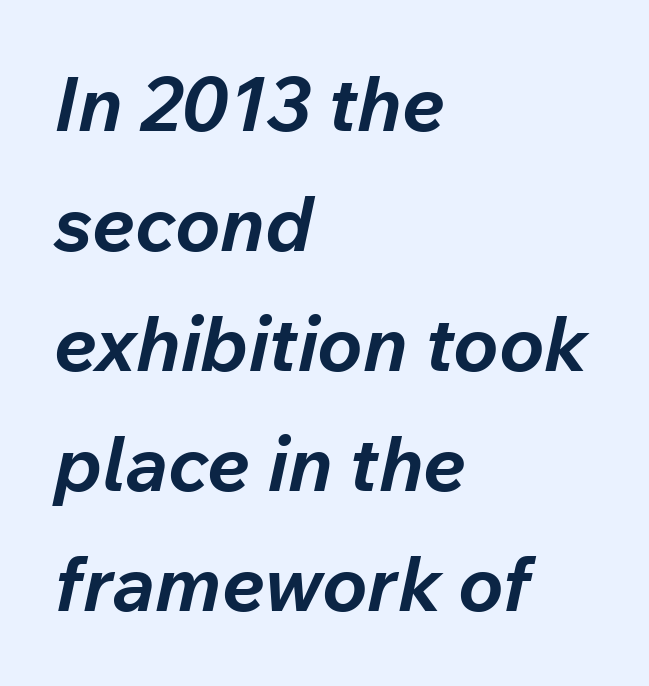
{"italic": "yes", "lean": "right", "slant_degrees": 12, "bold": "yes", "weight": "bold", "width": "normal", "stroke_contrast": "low", "x_height": "medium", "monospaced": "no", "underline": "no", "align": "left", "line_spacing": "normal", "line_spacing_ratio": 1.58, "letter_spacing": "normal", "letter_spacing_em": 0.0, "glyph_px": 76}
